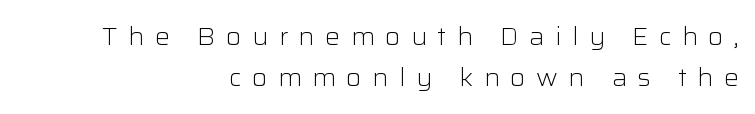
Q: Is the text bold? A: No.
Q: Is the text italic (slanted)? A: No, it is upright.
Q: Is the text underlined? A: No.
Q: How is the paragraph aligned? A: Right-aligned.
Q: Is the spacing between letters normal or unusually wide? A: Unusually wide.
Q: Is the spacing between lines tight, normal or loose? A: Normal.
